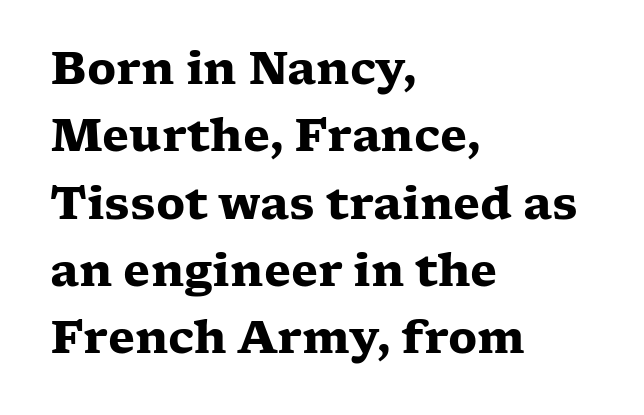
Regular leading. Bare-footed words on every line. Each glyph is drawn with heavy, bold strokes. The font's upright variant was chosen for this text. Horizontal alignment here is leftward, the default for most running prose.
